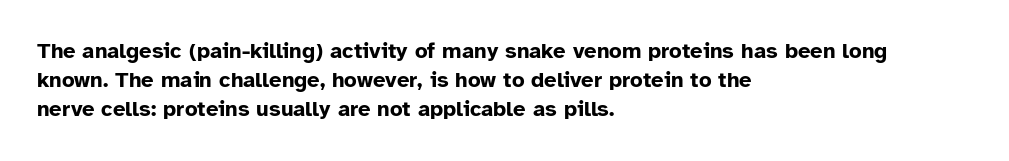
Q: Is the text bold? A: Yes.
Q: Is the text italic (slanted)? A: No, it is upright.
Q: Is the text underlined? A: No.
Q: How is the paragraph aligned? A: Left-aligned.
Q: Is the spacing between letters normal or unusually wide? A: Normal.
Q: Is the spacing between lines tight, normal or loose? A: Normal.
